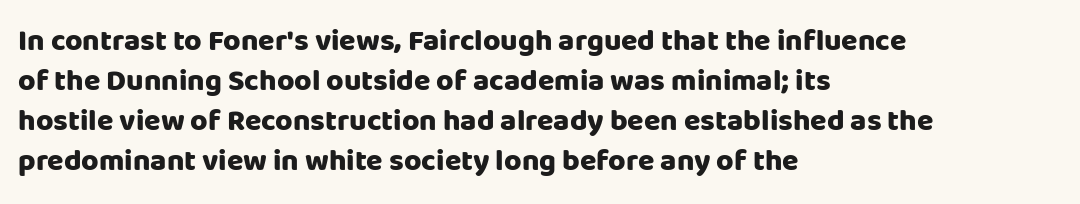
{"serif": "no", "italic": "no", "bold": "yes", "weight": "heavy", "width": "normal", "stroke_contrast": "low", "x_height": "large", "monospaced": "no", "underline": "no", "align": "left", "line_spacing": "normal", "line_spacing_ratio": 1.33, "letter_spacing": "normal", "letter_spacing_em": 0.0, "glyph_px": 30}
